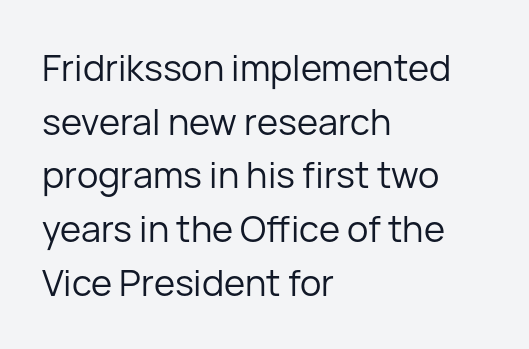
The image shows 36 px regular-weight sans-serif type, upright; set left-aligned, normal line spacing (1.49x), normal letter spacing, not underlined; low stroke contrast and a medium x-height.
